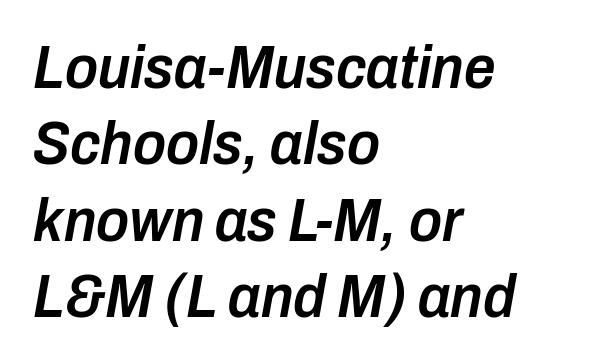
The characters look somewhat weighty, a semibold short of true bold. The rendering anchors every line to the left-hand side. Quick note: italic. Nothing unusual about the tracking: characters are spaced as the font intends. Each letter keeps its own natural width here, so spacing adapts to shape.
